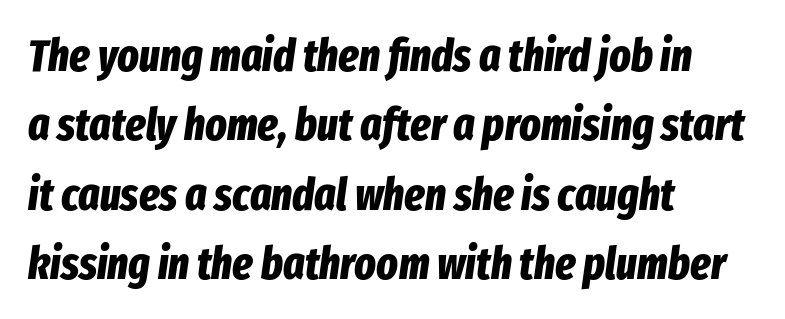
Where is the straight margin? On the left. Every character sits at an angle, as italics do. Regular leading. Words appear dense and cohesive because spacing is normal.
